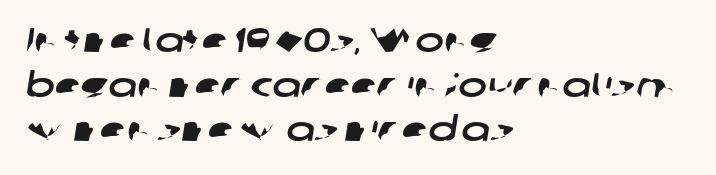
The face used here is proportionally spaced, like ordinary book or web type. A typesetter would call this leading conventional body-copy spacing. This sample is left-justified, so line endings fall wherever the words run out. The type is set solid horizontally, with unmodified tracking. This sample uses a sans-serif face.
